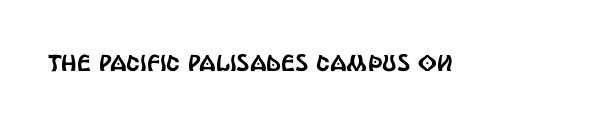
{"italic": "no", "underline": "no", "letter_spacing": "normal", "letter_spacing_em": 0.0, "glyph_px": 23}
